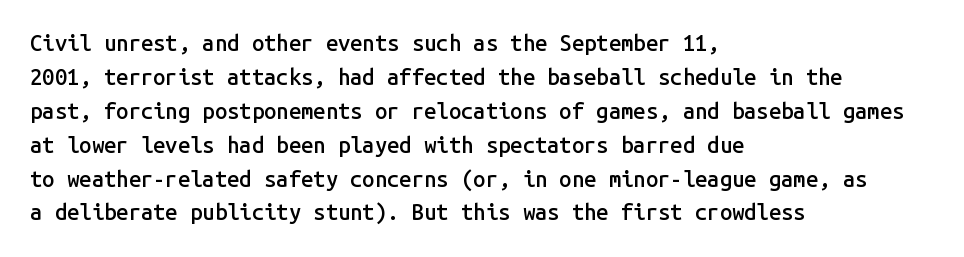
Q: Is the text bold? A: Semi-bold.
Q: Is the text italic (slanted)? A: No, it is upright.
Q: Is the text underlined? A: No.
Q: How is the paragraph aligned? A: Left-aligned.
Q: Is the spacing between letters normal or unusually wide? A: Normal.
Q: Is the spacing between lines tight, normal or loose? A: Normal.
